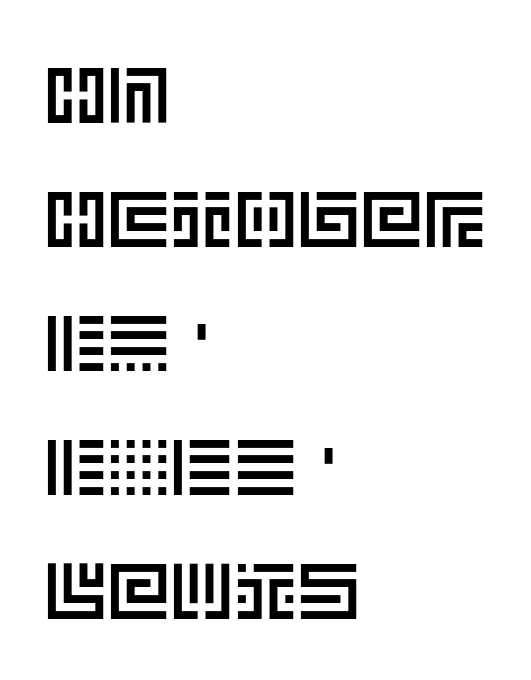
Q: Is the text italic (slanted)? A: No, it is upright.
Q: Is the text underlined? A: No.
Q: How is the paragraph aligned? A: Left-aligned.
Q: Is the spacing between letters normal or unusually wide? A: Normal.
Q: Is the spacing between lines tight, normal or loose? A: Normal.
Q: Width (condensed, normal, or wide)? A: Normal.
Q: x-height? A: Large.
